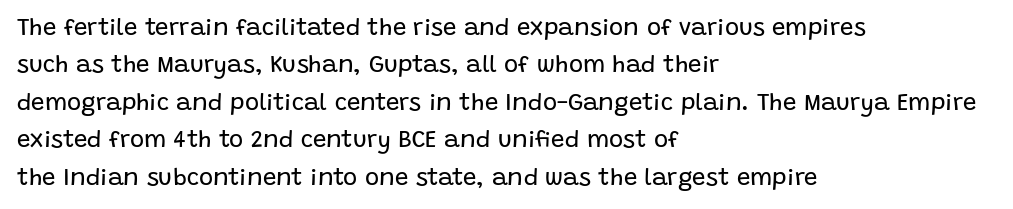
{"italic": "no", "bold": "no", "underline": "no", "align": "left", "line_spacing": "normal", "line_spacing_ratio": 1.56, "letter_spacing": "normal", "letter_spacing_em": 0.0, "glyph_px": 24}
